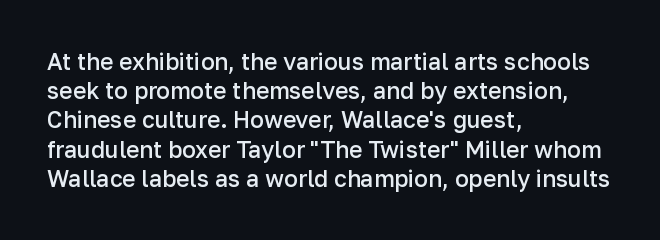
{"italic": "no", "bold": "semi", "underline": "no", "align": "left", "line_spacing": "normal", "line_spacing_ratio": 1.27, "letter_spacing": "normal", "letter_spacing_em": 0.0, "glyph_px": 23}
